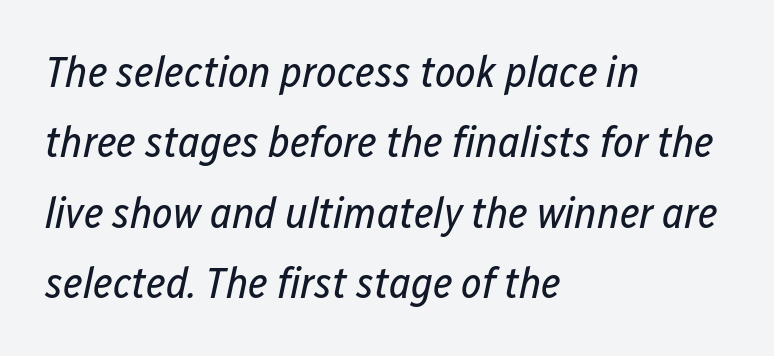
There's an unmistakable incline to the writing here. Glyph-to-glyph distance matches everyday printed text. Is there much room between lines? A standard amount, neither cramped nor airy. Is the stroke heavy? The answer is a plain regular-or-lighter. The passage shown is typed in a proportional face where columns would drift.
